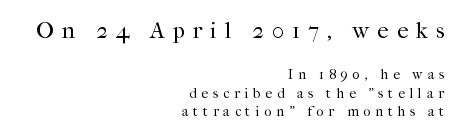
The image shows 23 px text type, upright; set right-aligned, normal line spacing (1.33x), unusually wide letter spacing (+0.34 em), not underlined; the first (top) block is 1.64x larger.
